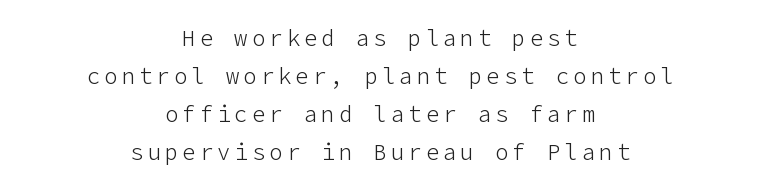
{"italic": "no", "bold": "no", "underline": "no", "align": "center", "line_spacing_ratio": 1.72, "glyph_px": 22}
